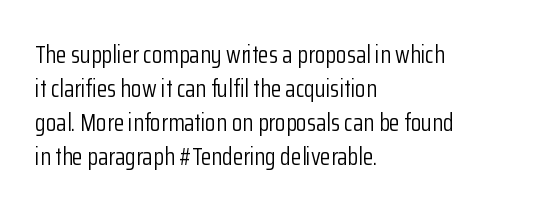
The image shows 24 px text type, upright; set left-aligned, normal line spacing (1.42x), normal letter spacing, not underlined.
